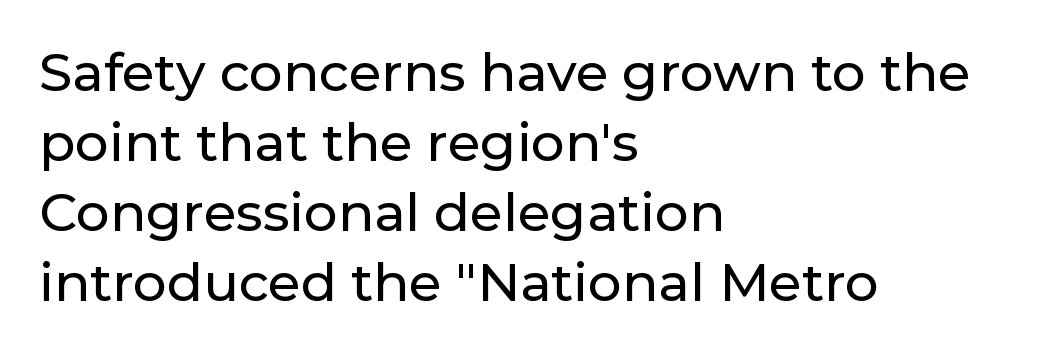
{"serif": "no", "italic": "no", "width": "normal", "stroke_contrast": "low", "x_height": "medium", "monospaced": "no", "underline": "no", "align": "left", "line_spacing": "normal", "line_spacing_ratio": 1.32, "letter_spacing": "normal", "letter_spacing_em": 0.0, "glyph_px": 53}
